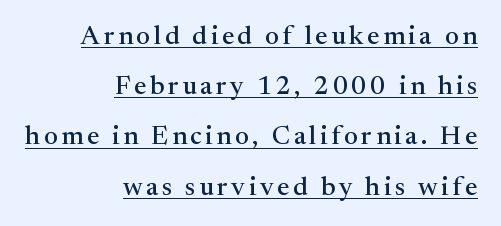
Q: Is the text italic (slanted)? A: No, it is upright.
Q: Is the text underlined? A: Yes.
Q: How is the paragraph aligned? A: Right-aligned.
Q: Is the spacing between lines tight, normal or loose? A: Loose.
